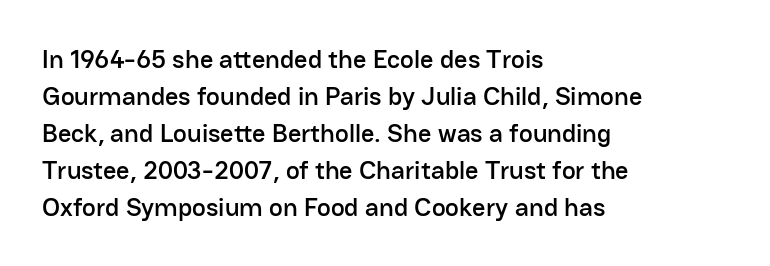
Inter-character spacing is left at the font's built-in metrics. Bare-footed words on every line. Every stem runs plumb, perpendicular to the baseline. Line spacing here is normal. Every row of glyphs begins at an identical x-position on the left.
